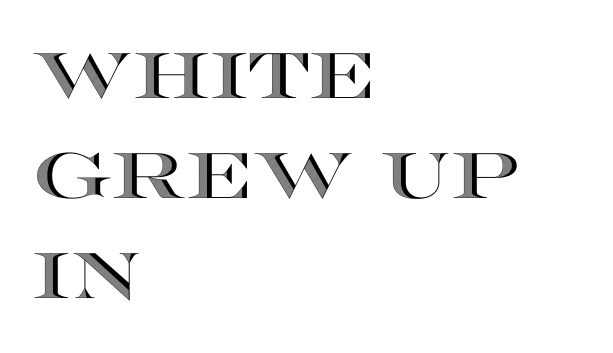
Q: Is the text italic (slanted)? A: No, it is upright.
Q: Is the text underlined? A: No.
Q: How is the paragraph aligned? A: Left-aligned.
Q: Is the spacing between letters normal or unusually wide? A: Normal.
Q: Is the spacing between lines tight, normal or loose? A: Normal.
Q: Width (condensed, normal, or wide)? A: Wide.
Q: x-height? A: Large.
Q: Monospaced? A: No.
